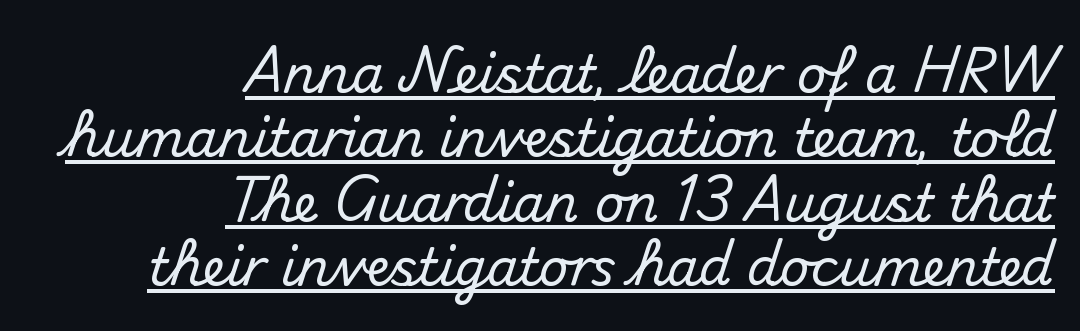
{"serif": "no", "width": "normal", "stroke_contrast": "medium", "x_height": "small", "monospaced": "no", "underline": "yes", "align": "right", "line_spacing": "normal", "line_spacing_ratio": 1.26, "letter_spacing": "normal", "letter_spacing_em": 0.0, "glyph_px": 51}
